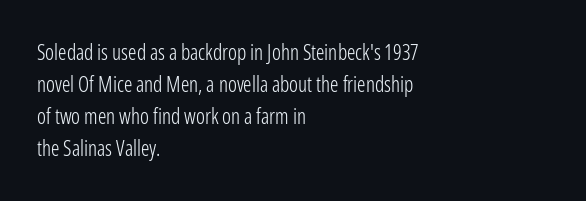
Is the block centered? No — it sits flush against the left margin. Honestly, the row spacing looks completely unremarkable. Check under the words: just untouched page. Ascenders rise straight up at ninety degrees. Nobody touched the tracking dial on this one.
